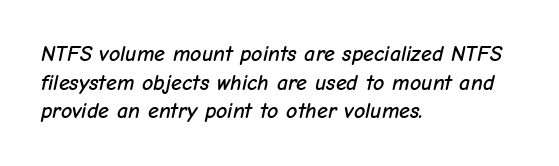
Q: Is the text italic (slanted)? A: Yes, it leans right by about 12 degrees.
Q: Is the text underlined? A: No.
Q: How is the paragraph aligned? A: Left-aligned.
Q: Is the spacing between letters normal or unusually wide? A: Normal.
Q: Is the spacing between lines tight, normal or loose? A: Normal.
